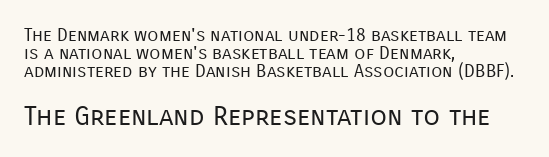
Words float on clear page, feet unadorned. Unbolded letterforms with no extra heft. The designer gave the closing block more size than the opening block. Very little white space separates one row of letters from the next.
